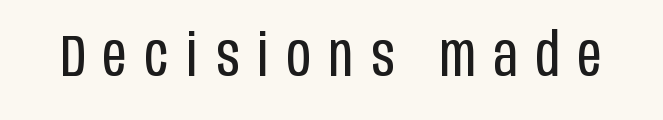
{"serif": "no", "italic": "no", "bold": "no", "weight": "regular", "width": "condensed", "stroke_contrast": "low", "x_height": "large", "monospaced": "no", "underline": "no", "letter_spacing": "wide", "letter_spacing_em": 0.31, "glyph_px": 59}
